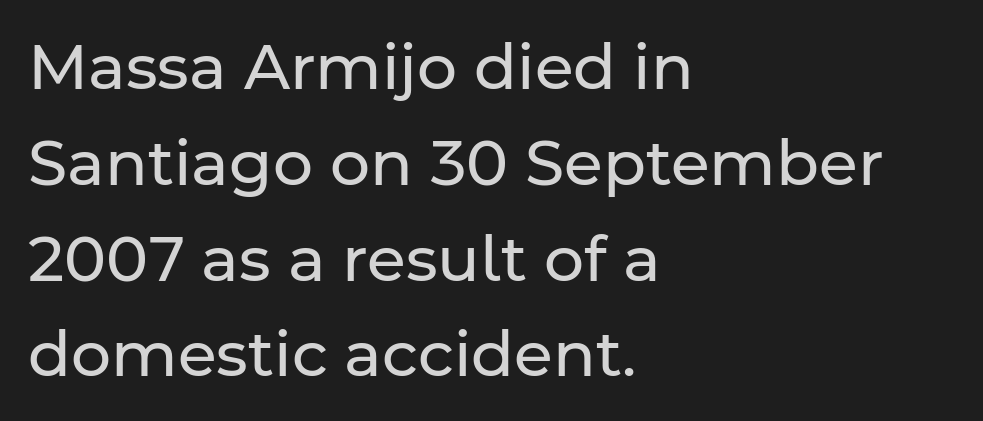
The words here are not underlined. The characters display no serif detailing; their extremities are plain. The letterforms sit shoulder to shoulder at normal distance. This sample has the flowing, uneven cadence of proportional lettering. The lettering holds an erect, upright posture throughout. The characters are drawn with everyday or finer stroke widths.
